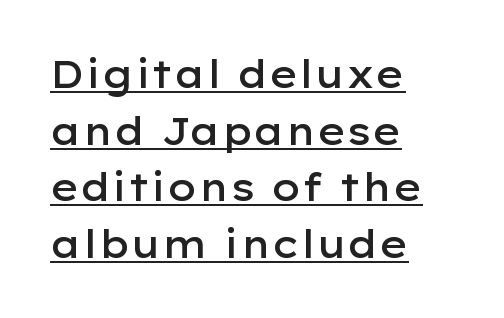
The image shows 38 px semibold, wide sans-serif type, upright; set left-aligned, normal line spacing (1.49x), normal letter spacing, underlined; low stroke contrast and a medium x-height.
